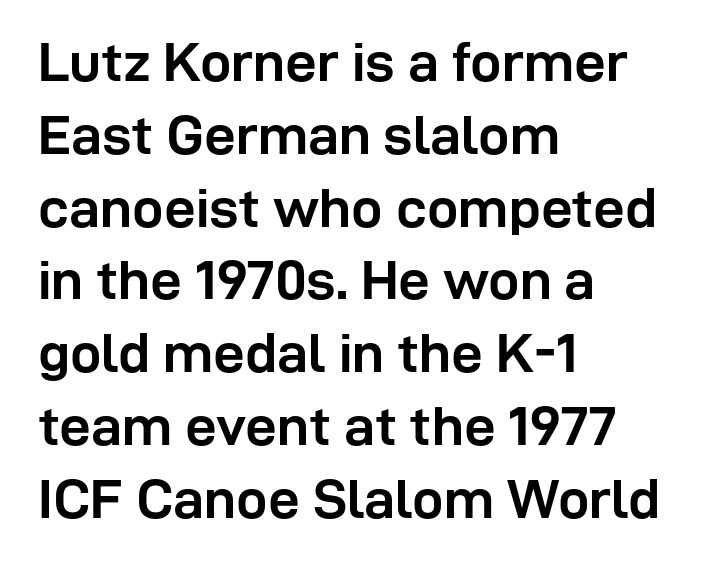
Q: Is the text bold? A: Yes.
Q: Is the text italic (slanted)? A: No, it is upright.
Q: Is the typeface a serif or a sans-serif typeface? A: Sans-serif.
Q: Is the text underlined? A: No.
Q: How is the paragraph aligned? A: Left-aligned.
Q: Is the spacing between letters normal or unusually wide? A: Normal.
Q: Is the spacing between lines tight, normal or loose? A: Normal.
Q: Width (condensed, normal, or wide)? A: Normal.
Q: Stroke contrast? A: Low.
Q: x-height? A: Medium.
Q: Monospaced? A: No.
